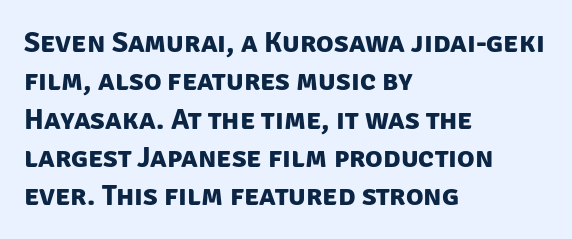
{"serif": "no", "bold": "yes", "weight": "bold", "width": "normal", "stroke_contrast": "low", "x_height": "large", "monospaced": "no", "underline": "no", "align": "left", "line_spacing": "normal", "line_spacing_ratio": 1.32, "letter_spacing": "normal", "letter_spacing_em": 0.0, "glyph_px": 29}
